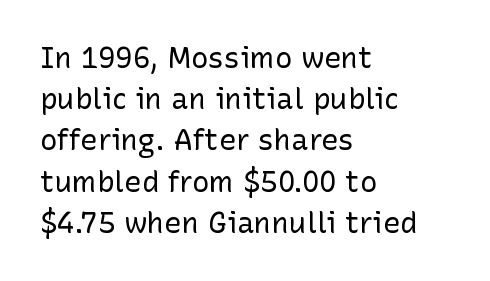
The image shows 29 px regular-weight sans-serif type, upright; set left-aligned, normal line spacing (1.42x), normal letter spacing, not underlined; low stroke contrast and a medium x-height.
